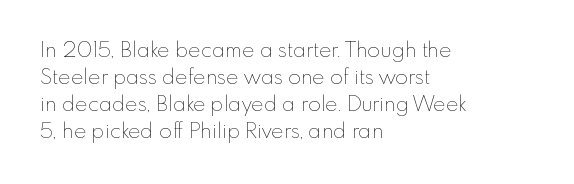
The passage shown is not underscored anywhere. Summary of vertical rhythm: regular, with standard interline spacing. The rag falls on the right side of this text block. Notice how the stems are strictly vertical — no italics here. Vertical stems look standard width or narrower in stroke.
